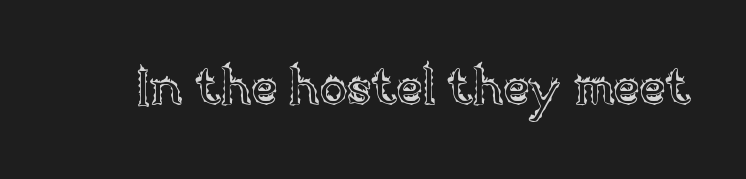
{"italic": "no", "width": "normal", "x_height": "large", "monospaced": "no", "underline": "no", "letter_spacing": "normal", "letter_spacing_em": 0.0, "glyph_px": 50}
